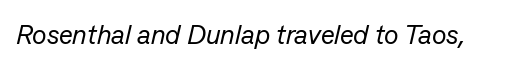
Looking at the ascenders, they clearly lean. Tracking here is standard; glyphs follow each other at the usual distance. Bold? No — there's no thickening of the strokes. No word sits above an underline.
